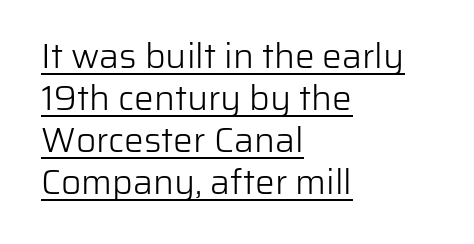
The image shows 35 px light sans-serif type, upright; set left-aligned, line spacing 1.2x, normal letter spacing, underlined; low stroke contrast and a medium x-height.
